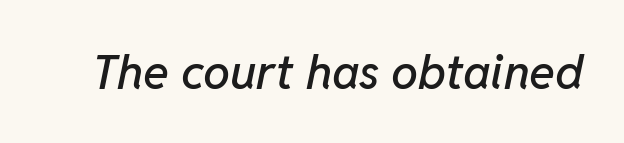
The image shows 48 px text type, italic (leaning right); set normal letter spacing, not underlined; low stroke contrast and a medium x-height.
